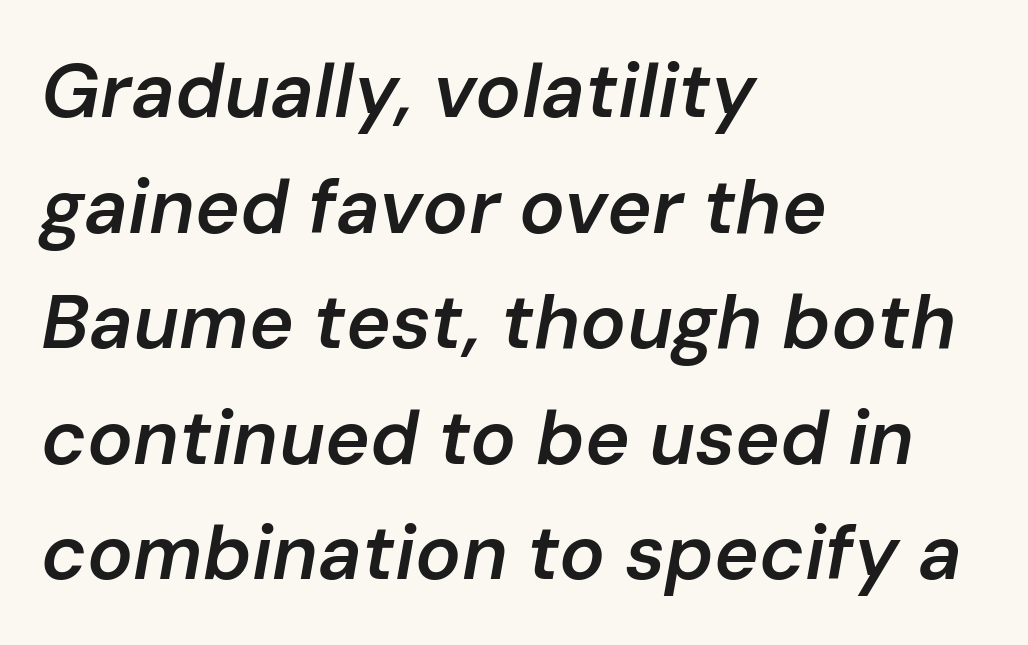
{"italic": "yes", "lean": "right", "slant_degrees": 10, "bold": "semi", "weight": "semibold", "width": "normal", "stroke_contrast": "low", "x_height": "medium", "monospaced": "no", "underline": "no", "align": "left", "line_spacing": "normal", "line_spacing_ratio": 1.52, "letter_spacing": "normal", "letter_spacing_em": 0.0, "glyph_px": 76}
